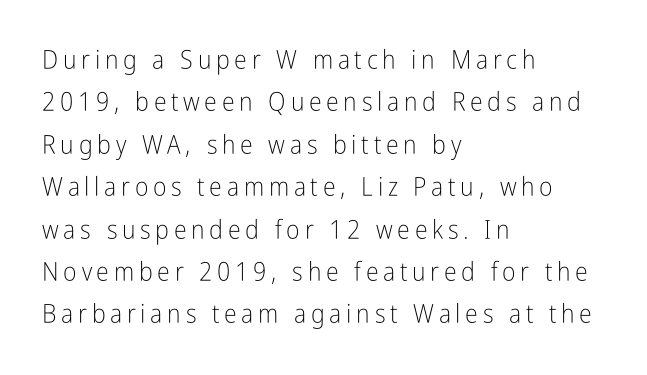
The image shows 26 px text type, upright; set left-aligned, normal line spacing (1.63x), not underlined.
